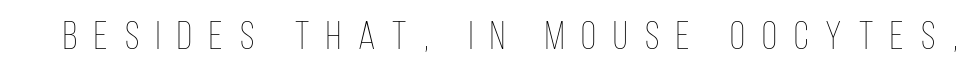
Here the designer chose a conventional face with non-uniform glyph widths. No italicization has been applied; the sample stays upright. Think standard paragraph weight, or any step lighter than that. Substantial extra tracking has been applied to these lines.
